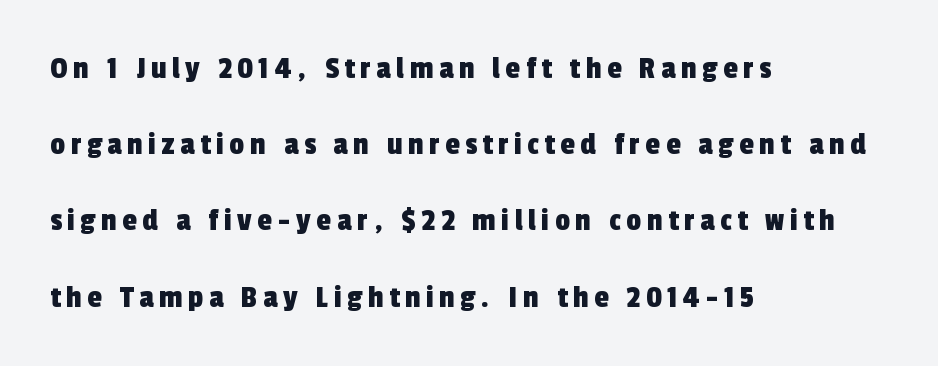
{"serif": "no", "width": "condensed", "x_height": "medium", "monospaced": "no", "underline": "no", "align": "left", "line_spacing": "loose", "line_spacing_ratio": 2.31, "glyph_px": 33}
